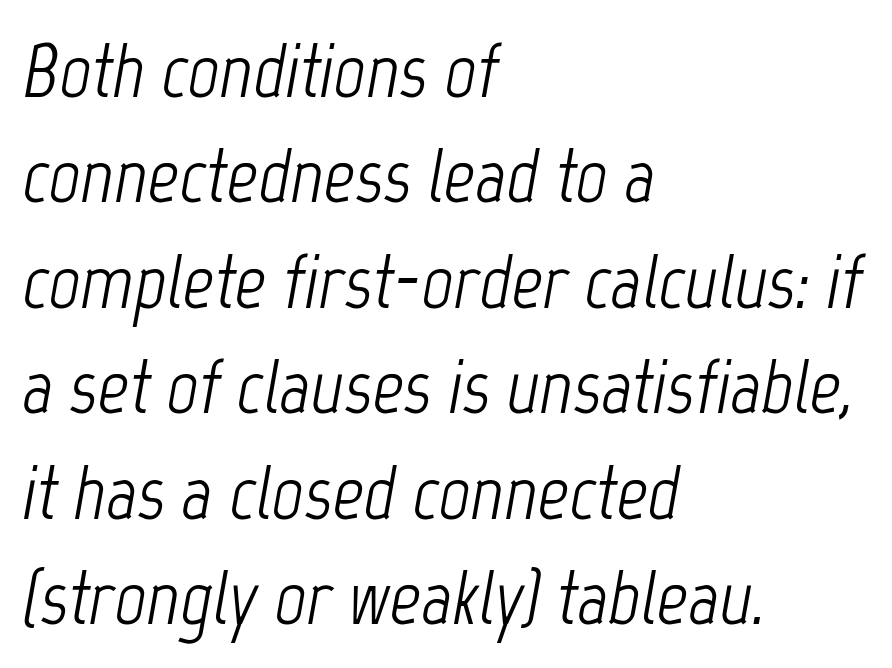
{"italic": "yes", "lean": "right", "slant_degrees": 12, "bold": "no", "weight": "light", "width": "condensed", "stroke_contrast": "low", "x_height": "medium", "monospaced": "no", "underline": "no", "align": "left", "line_spacing": "normal", "line_spacing_ratio": 1.37, "letter_spacing": "normal", "letter_spacing_em": 0.0, "glyph_px": 77}
